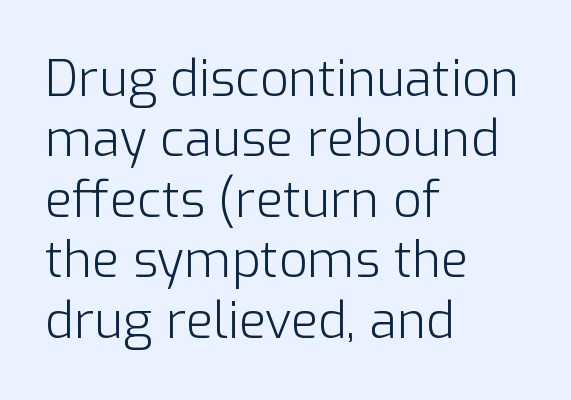
The image shows 50 px light sans-serif type, upright; set left-aligned, line spacing 1.21x, normal letter spacing, not underlined; low stroke contrast and a medium x-height.
